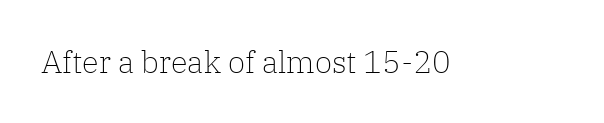
The foot of each line stays bare and open. Spacing verdict: proportional, widths tailored to each character. The lettering stays uniformly vertical, giving the passage a roman look. The type is set solid horizontally, with unmodified tracking. The strokes carry an ordinary text weight at most.
